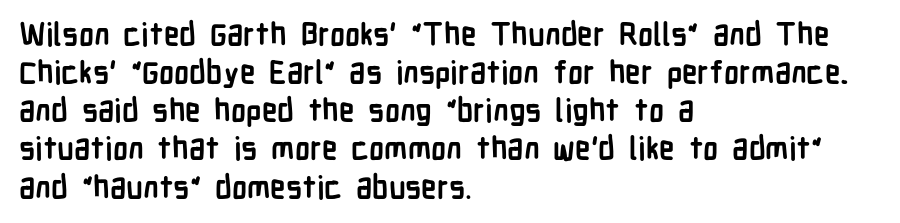
{"serif": "no", "italic": "no", "bold": "yes", "weight": "semibold", "width": "condensed", "stroke_contrast": "low", "x_height": "medium", "monospaced": "no", "underline": "no", "align": "left", "line_spacing_ratio": 1.23, "letter_spacing": "normal", "letter_spacing_em": 0.0, "glyph_px": 31}
